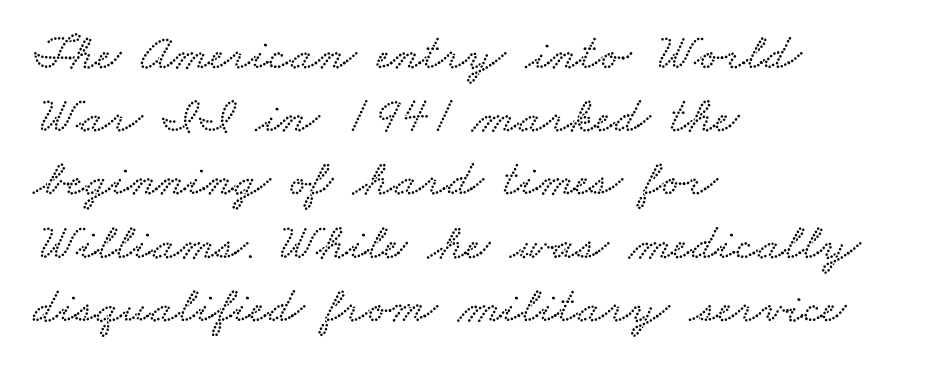
{"width": "wide", "stroke_contrast": "low", "x_height": "small", "monospaced": "no", "underline": "no", "align": "left", "line_spacing_ratio": 1.24, "letter_spacing": "normal", "letter_spacing_em": 0.0, "glyph_px": 51}
